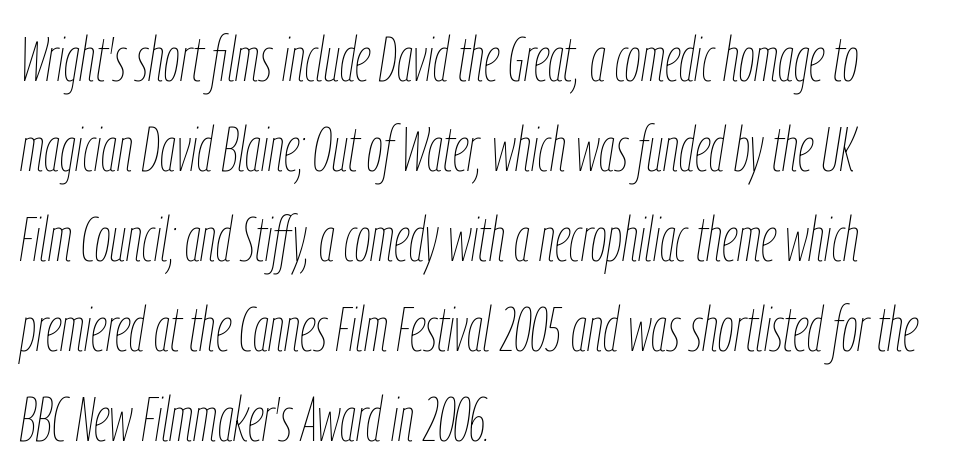
Q: Is the text bold? A: No.
Q: Is the text italic (slanted)? A: Yes, it leans right by about 9 degrees.
Q: Is the text underlined? A: No.
Q: How is the paragraph aligned? A: Left-aligned.
Q: Is the spacing between letters normal or unusually wide? A: Normal.
Q: Is the spacing between lines tight, normal or loose? A: Normal.
Q: Width (condensed, normal, or wide)? A: Condensed.
Q: Stroke contrast? A: Low.
Q: x-height? A: Medium.
Q: Monospaced? A: No.
